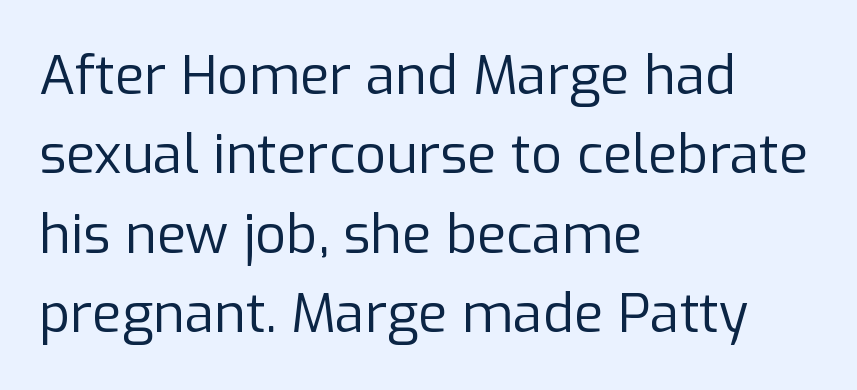
The image shows 54 px regular-weight sans-serif type, upright; set left-aligned, normal line spacing (1.47x), normal letter spacing, not underlined; low stroke contrast and a medium x-height.
